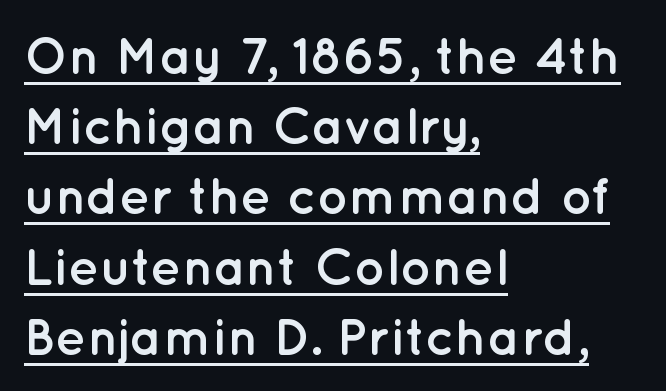
{"serif": "no", "italic": "no", "bold": "yes", "weight": "semibold", "width": "normal", "stroke_contrast": "low", "x_height": "medium", "monospaced": "no", "underline": "yes", "align": "left", "line_spacing": "normal", "line_spacing_ratio": 1.35, "letter_spacing": "normal", "letter_spacing_em": 0.0, "glyph_px": 52}
